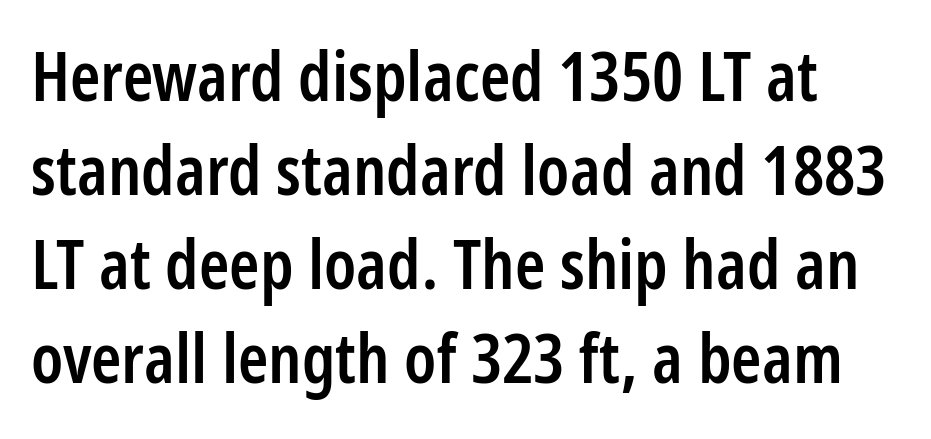
Q: Is the text bold? A: Semi-bold.
Q: Is the text italic (slanted)? A: No, it is upright.
Q: Is the typeface a serif or a sans-serif typeface? A: Sans-serif.
Q: Is the text underlined? A: No.
Q: Is the spacing between letters normal or unusually wide? A: Normal.
Q: Is the spacing between lines tight, normal or loose? A: Normal.
Q: Width (condensed, normal, or wide)? A: Condensed.
Q: Stroke contrast? A: Low.
Q: x-height? A: Medium.
Q: Monospaced? A: No.
